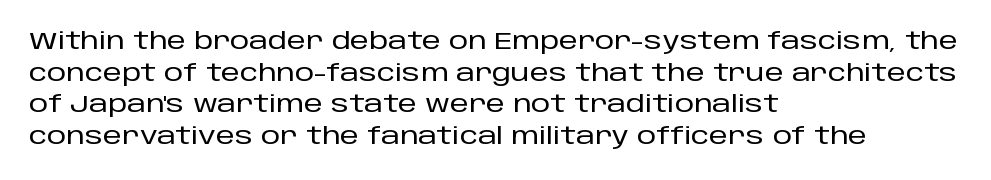
{"italic": "no", "underline": "no", "align": "left", "line_spacing": "normal", "line_spacing_ratio": 1.32, "letter_spacing": "normal", "letter_spacing_em": 0.0, "glyph_px": 24}
